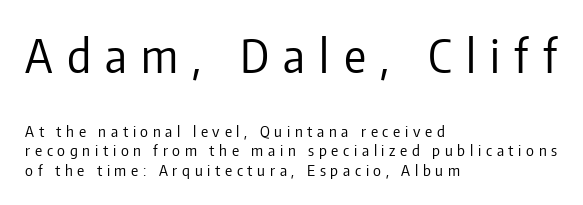
{"serif": "no", "italic": "no", "bold": "no", "weight": "regular", "width": "condensed", "stroke_contrast": "low", "x_height": "medium", "monospaced": "no", "underline": "no", "align": "left", "line_spacing": "normal", "line_spacing_ratio": 1.29, "letter_spacing": "wide", "letter_spacing_em": 0.31, "larger_block": "first", "size_ratio": 3.07, "glyph_px": 46}
